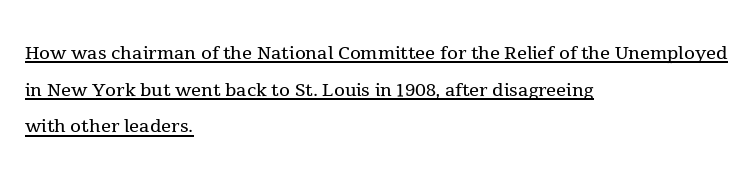
This rendering uses left alignment, leaving the right contour irregular. Quick note: interline space is typical. Default kerning and tracking; the words read as compact shapes. Notice how a bar underscores the lettering throughout. Posture: upright roman.
